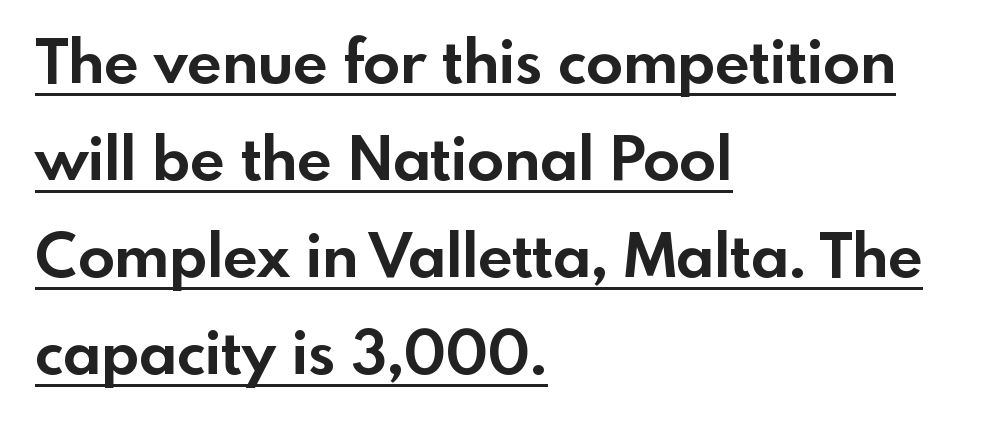
Leading matches the norm, producing a regular column. Ascenders rise straight up at ninety degrees. Visually the block forms a straight wall on the left and a jagged coastline on the right. Typographically, this falls in the sans-serif category.
